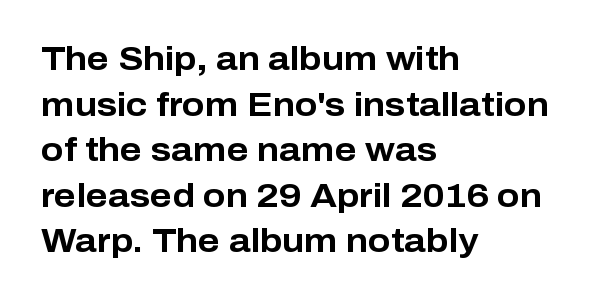
The words here are not underlined. A typesetter would call this leading conventional body-copy spacing. The letters stand straight up with perfectly vertical stems. Grotesque or geometric, the face here clearly has no serifs. Summary of weight: heavy, a full bold. Between one letter and the next there's only the usual sliver of space.
